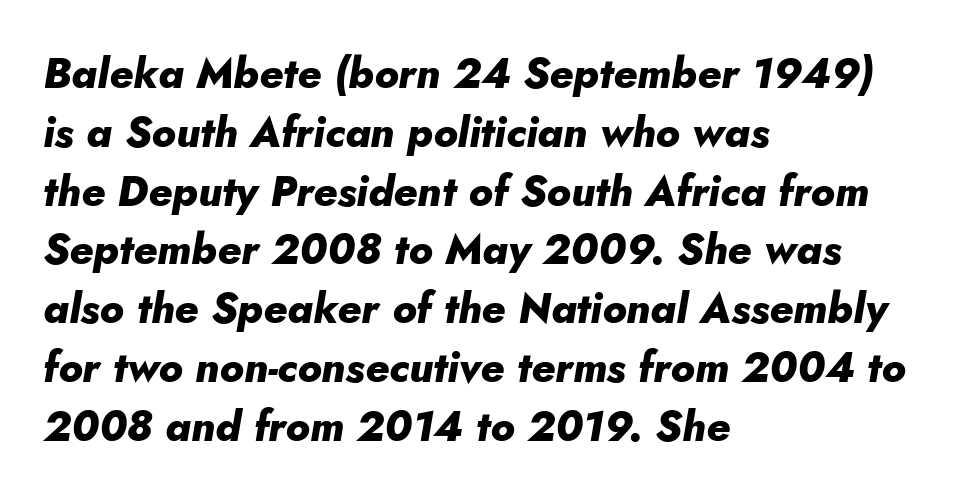
There is no visible air inserted between adjacent glyphs. Proportional: the letters do not fall into vertical columns. Observe the lean: these are italic letterforms. The paragraph has a hard left edge and a soft right edge. Vertically, the passage feels balanced, rows spaced as you'd expect.
